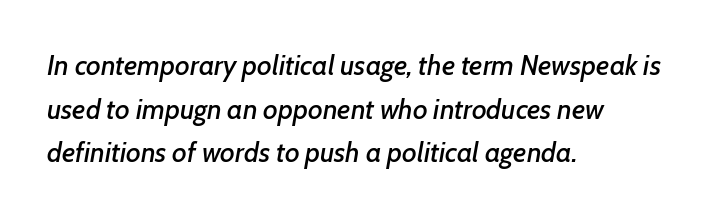
{"italic": "yes", "lean": "right", "slant_degrees": 7, "width": "normal", "stroke_contrast": "low", "x_height": "medium", "monospaced": "no", "underline": "no", "align": "left", "line_spacing": "normal", "line_spacing_ratio": 1.56, "letter_spacing": "normal", "letter_spacing_em": 0.0, "glyph_px": 28}
